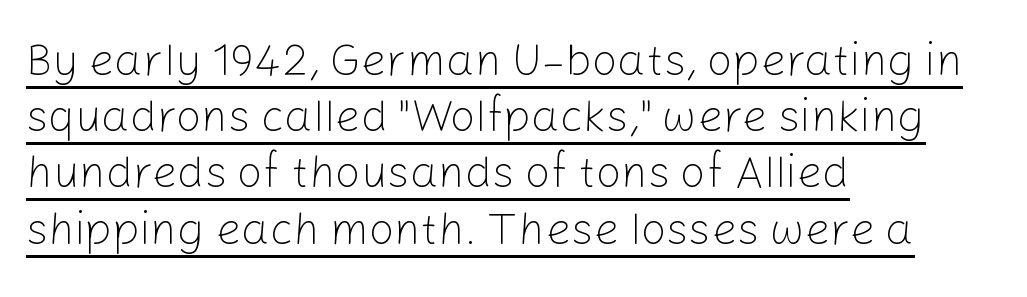
{"serif": "no", "italic": "no", "bold": "no", "weight": "light", "width": "normal", "stroke_contrast": "low", "x_height": "medium", "monospaced": "no", "underline": "yes", "align": "left", "line_spacing": "normal", "line_spacing_ratio": 1.25, "letter_spacing": "normal", "letter_spacing_em": 0.0, "glyph_px": 45}
